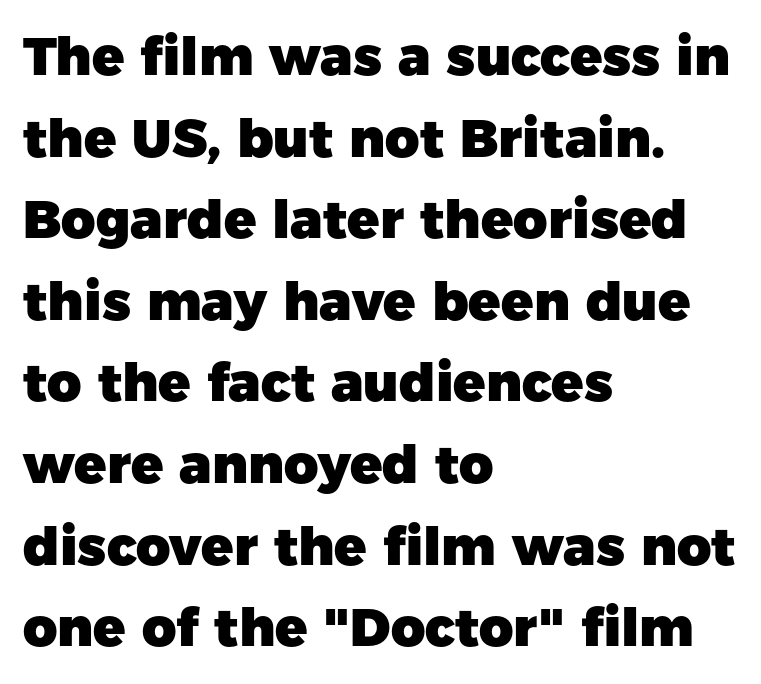
Chunky letters — that's bold for sure. All the whitespace from short lines collects on the right. A typesetter would label this face a sans. Designer's note — italics off, roman on.
